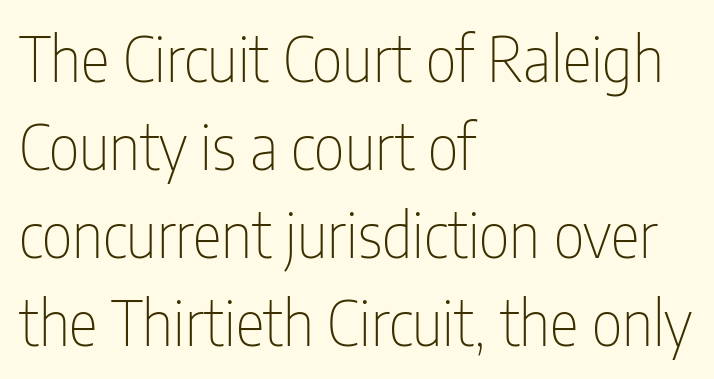
The image shows 61 px thin, condensed sans-serif type, upright; set left-aligned, normal line spacing (1.44x), normal letter spacing, not underlined; low stroke contrast and a medium x-height.
